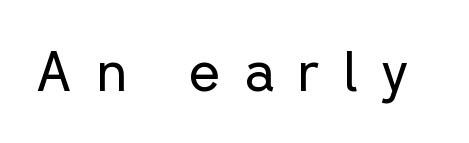
{"serif": "no", "italic": "no", "bold": "no", "weight": "regular", "width": "normal", "stroke_contrast": "low", "x_height": "medium", "monospaced": "no", "underline": "no", "letter_spacing": "wide", "letter_spacing_em": 0.42, "glyph_px": 55}
